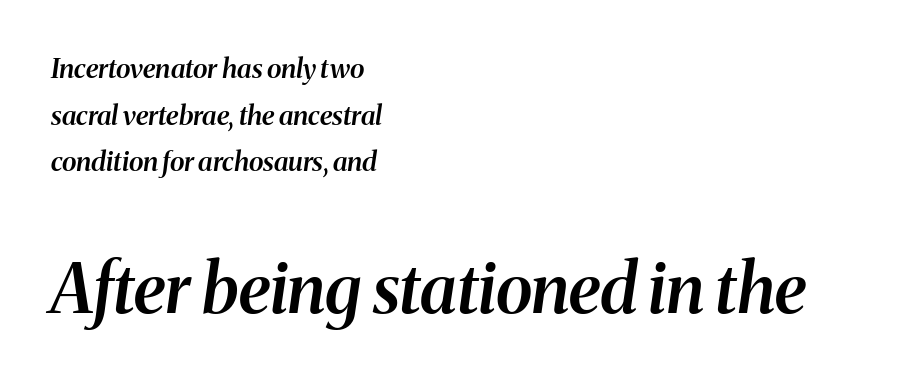
{"serif": "yes", "italic": "yes", "lean": "right", "slant_degrees": 8, "bold": "semi", "weight": "semibold", "width": "normal", "stroke_contrast": "medium", "x_height": "medium", "monospaced": "no", "underline": "no", "align": "left", "line_spacing_ratio": 1.73, "letter_spacing": "normal", "letter_spacing_em": 0.0, "larger_block": "second", "size_ratio": 2.52, "glyph_px": 68}
